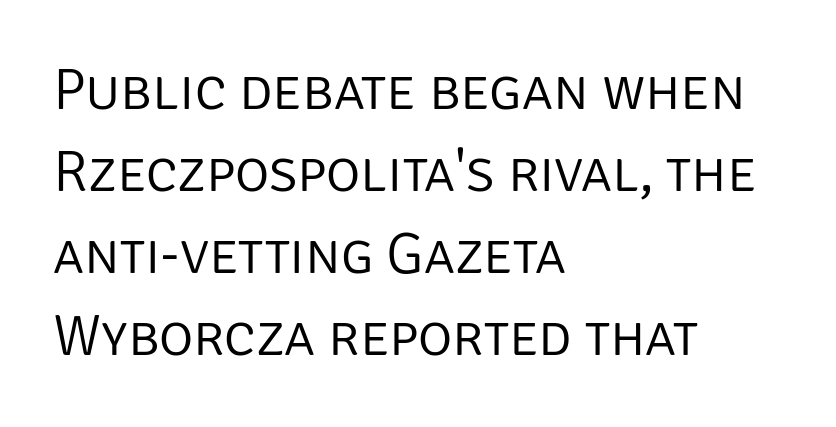
Q: Is the text bold? A: No.
Q: Is the text italic (slanted)? A: No, it is upright.
Q: Is the typeface a serif or a sans-serif typeface? A: Sans-serif.
Q: Is the text underlined? A: No.
Q: How is the paragraph aligned? A: Left-aligned.
Q: Is the spacing between letters normal or unusually wide? A: Normal.
Q: Is the spacing between lines tight, normal or loose? A: Normal.
Q: Width (condensed, normal, or wide)? A: Normal.
Q: Stroke contrast? A: Low.
Q: x-height? A: Large.
Q: Monospaced? A: No.
